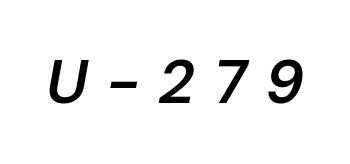
The image shows 62 px semibold type, italic (leaning right); set unusually wide letter spacing (+0.3 em), not underlined; low stroke contrast and a medium x-height.
